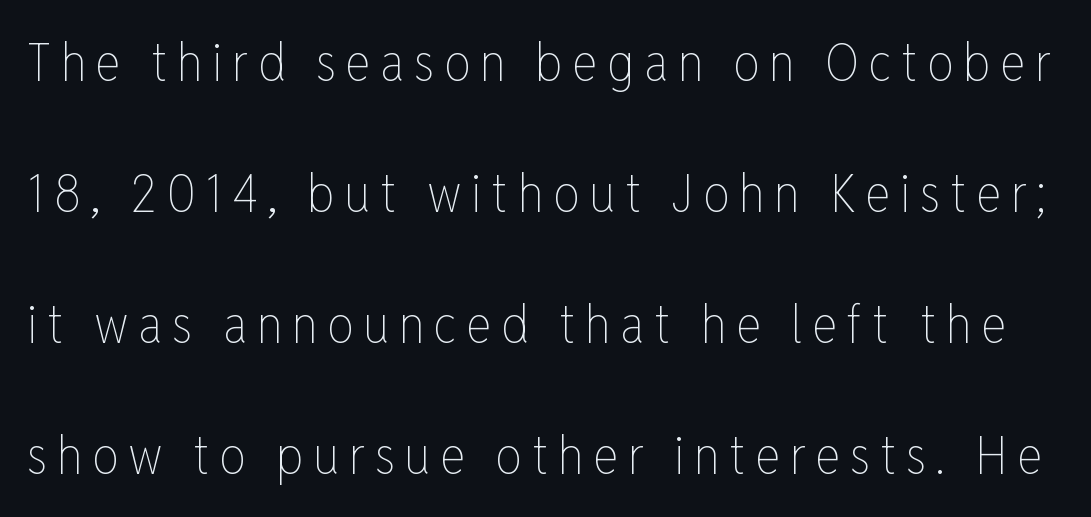
The image shows 53 px thin, condensed type, upright; set loose line spacing (2.47x), not underlined; low stroke contrast and a medium x-height.
